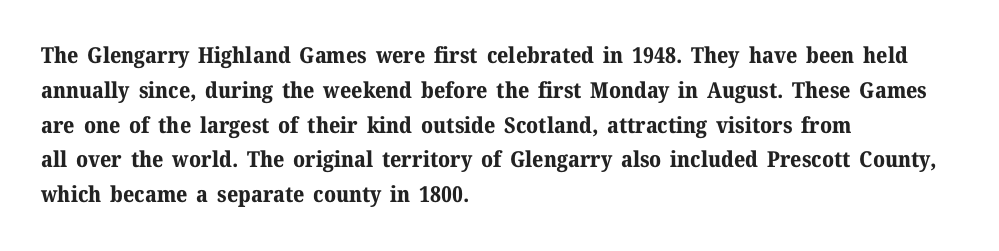
Q: Is the text bold? A: Yes.
Q: Is the text italic (slanted)? A: No, it is upright.
Q: Is the text underlined? A: No.
Q: How is the paragraph aligned? A: Left-aligned.
Q: Is the spacing between letters normal or unusually wide? A: Normal.
Q: Is the spacing between lines tight, normal or loose? A: Normal.
